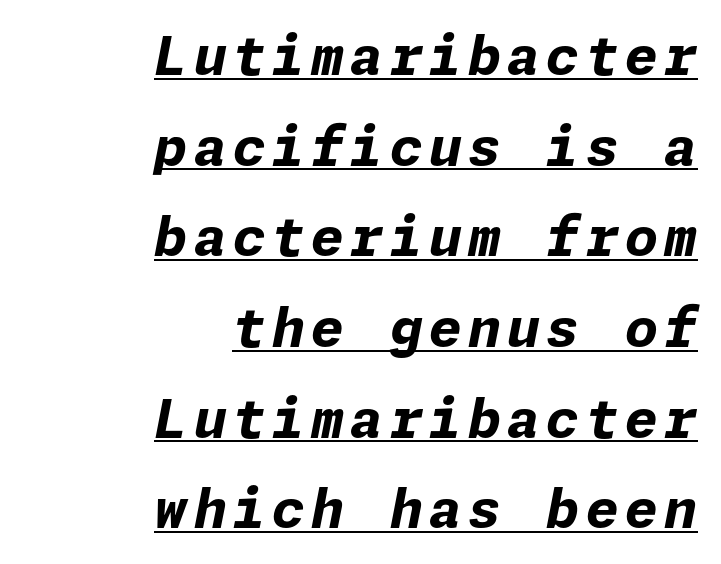
Q: Is the text bold? A: Yes.
Q: Is the text italic (slanted)? A: Yes, it leans right by about 11 degrees.
Q: Is the text underlined? A: Yes.
Q: How is the paragraph aligned? A: Right-aligned.
Q: Width (condensed, normal, or wide)? A: Normal.
Q: Stroke contrast? A: Low.
Q: x-height? A: Medium.
